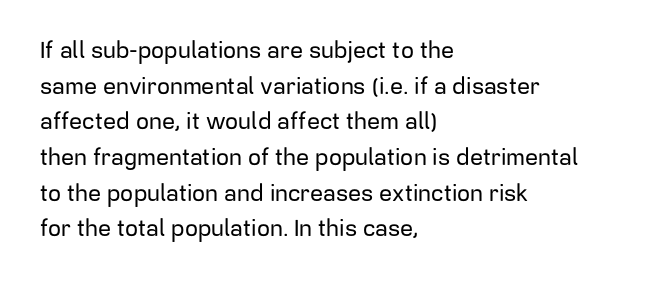
Q: Is the text italic (slanted)? A: No, it is upright.
Q: Is the text underlined? A: No.
Q: How is the paragraph aligned? A: Left-aligned.
Q: Is the spacing between letters normal or unusually wide? A: Normal.
Q: Is the spacing between lines tight, normal or loose? A: Normal.
